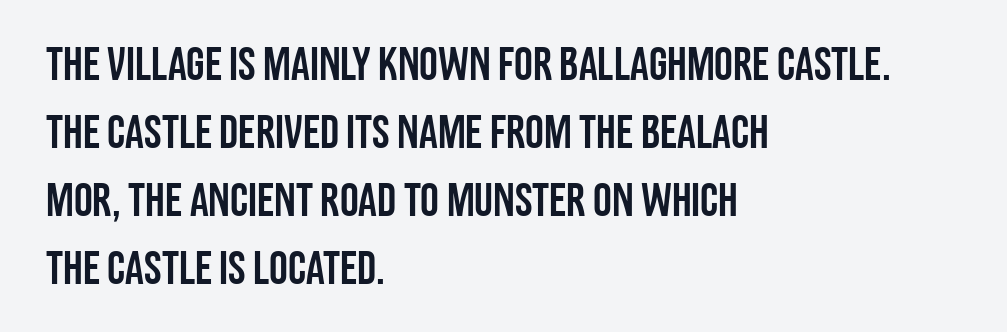
Q: Is the text italic (slanted)? A: No, it is upright.
Q: Is the typeface a serif or a sans-serif typeface? A: Sans-serif.
Q: Is the text underlined? A: No.
Q: How is the paragraph aligned? A: Left-aligned.
Q: Is the spacing between letters normal or unusually wide? A: Normal.
Q: Is the spacing between lines tight, normal or loose? A: Normal.
Q: Width (condensed, normal, or wide)? A: Condensed.
Q: Stroke contrast? A: Low.
Q: x-height? A: Large.
Q: Monospaced? A: No.
